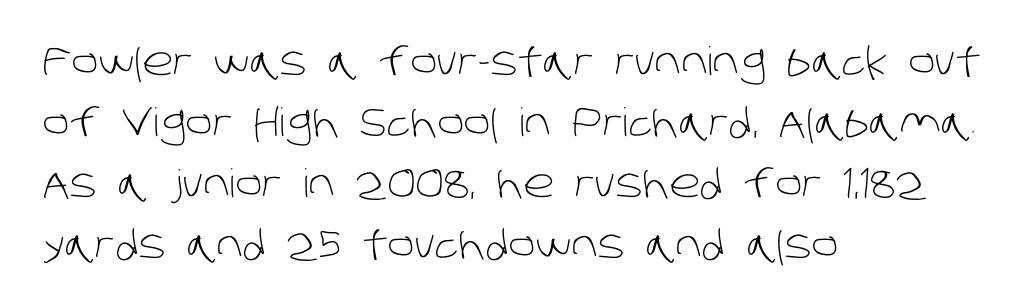
The image shows 39 px light sans-serif type; set left-aligned, normal line spacing (1.56x), normal letter spacing, not underlined; low stroke contrast and a large x-height.
